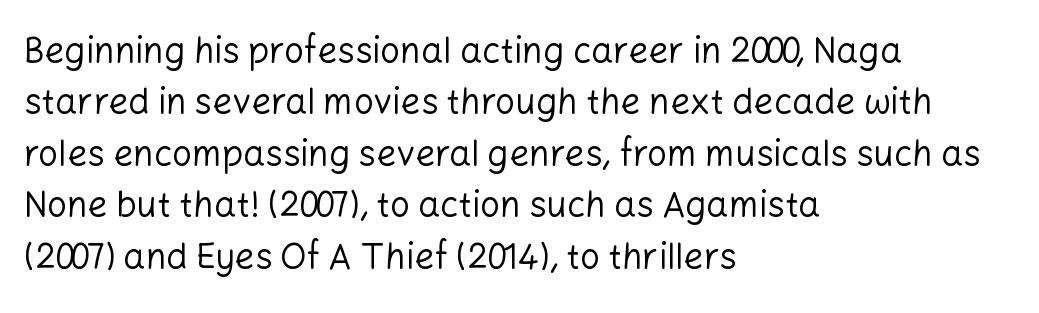
Q: Is the text bold? A: No.
Q: Is the text italic (slanted)? A: No, it is upright.
Q: Is the typeface a serif or a sans-serif typeface? A: Sans-serif.
Q: Is the text underlined? A: No.
Q: How is the paragraph aligned? A: Left-aligned.
Q: Is the spacing between letters normal or unusually wide? A: Normal.
Q: Is the spacing between lines tight, normal or loose? A: Normal.
Q: Width (condensed, normal, or wide)? A: Normal.
Q: Stroke contrast? A: Low.
Q: x-height? A: Medium.
Q: Monospaced? A: No.
